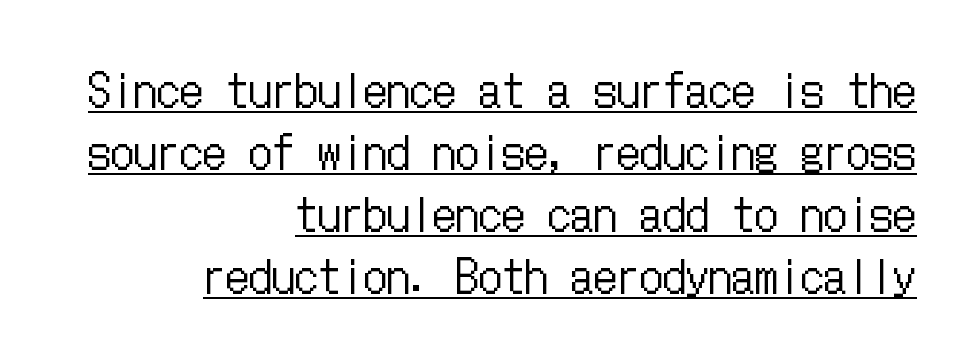
If you drew a line through each stem, it would be perfectly vertical. The glyphs are accompanied by a horizontal stroke just below them. Each stroke keeps to a modest, everyday thickness or less. Quick note: interline space is typical. Look at the tracking — it's just the regular setting, nothing added.
